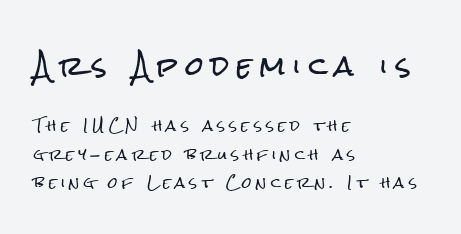
{"italic": "no", "underline": "no", "align": "left", "line_spacing": "loose", "line_spacing_ratio": 2.05, "letter_spacing": "wide", "letter_spacing_em": 0.3, "larger_block": "first", "size_ratio": 1.86, "glyph_px": 26}
